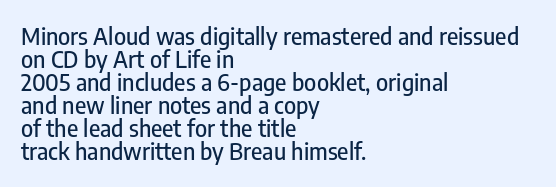
Inter-character spacing is left at the font's built-in metrics. The letters stand straight up with perfectly vertical stems. These lines stack with their left ends in a neat column. Type without underlining. Notice how descenders almost collide with the ascenders below — that's tight leading.
